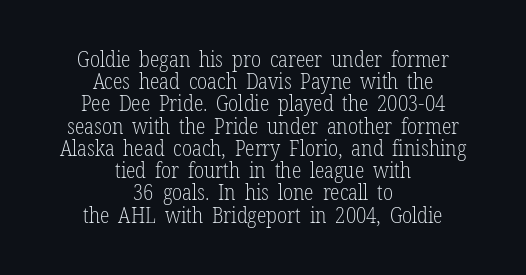
Q: Is the text bold? A: No.
Q: Is the text italic (slanted)? A: No, it is upright.
Q: Is the text underlined? A: No.
Q: How is the paragraph aligned? A: Centered.
Q: Is the spacing between letters normal or unusually wide? A: Normal.
Q: Is the spacing between lines tight, normal or loose? A: Tight.
